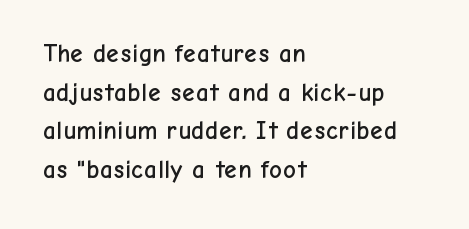
Q: Is the text italic (slanted)? A: No, it is upright.
Q: Is the text underlined? A: No.
Q: How is the paragraph aligned? A: Left-aligned.
Q: Is the spacing between letters normal or unusually wide? A: Normal.
Q: Is the spacing between lines tight, normal or loose? A: Normal.
